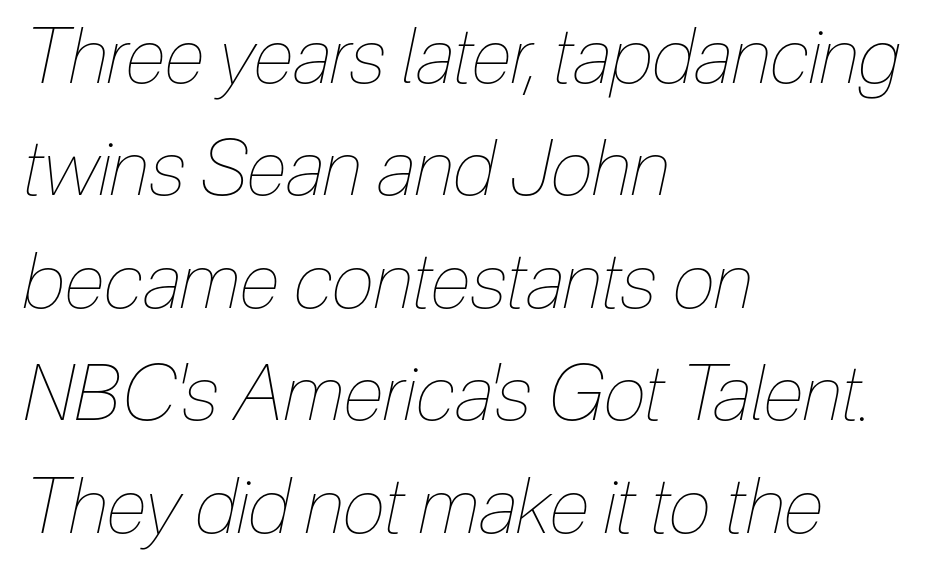
The image shows 77 px thin, condensed type, italic (leaning right); set left-aligned, normal line spacing (1.46x), normal letter spacing, not underlined; low stroke contrast and a medium x-height.
